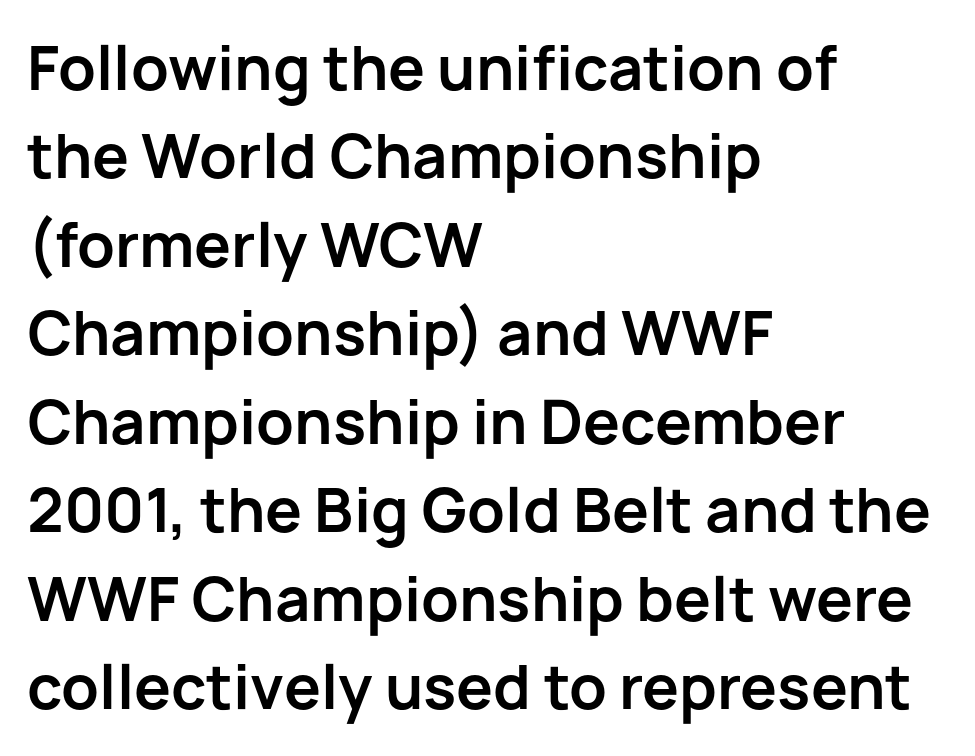
No feet cap the strokes, marking this as sans-serif type. Descenders are the only things crossing below the line. Tracking here is standard; glyphs follow each other at the usual distance. Successive baselines arrive at the customary interval. These lines are rendered in a variable-pitch font. Compared with a centered layout, this one pins lines to the left instead.
